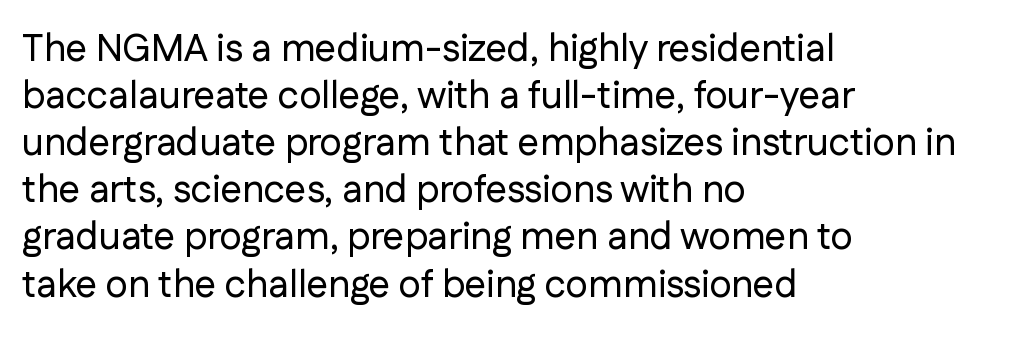
The image shows 38 px sans-serif type, upright; set left-aligned, line spacing 1.24x, normal letter spacing, not underlined; low stroke contrast and a medium x-height.
